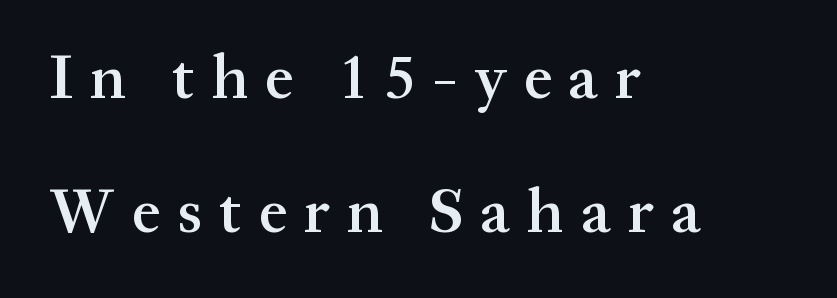
Type style note: has serifs. In terms of weight, the rendering is demibold, just under bold. In terms of posture, this sample is upright. Compared with typical body copy, the letter spacing here is much looser.
